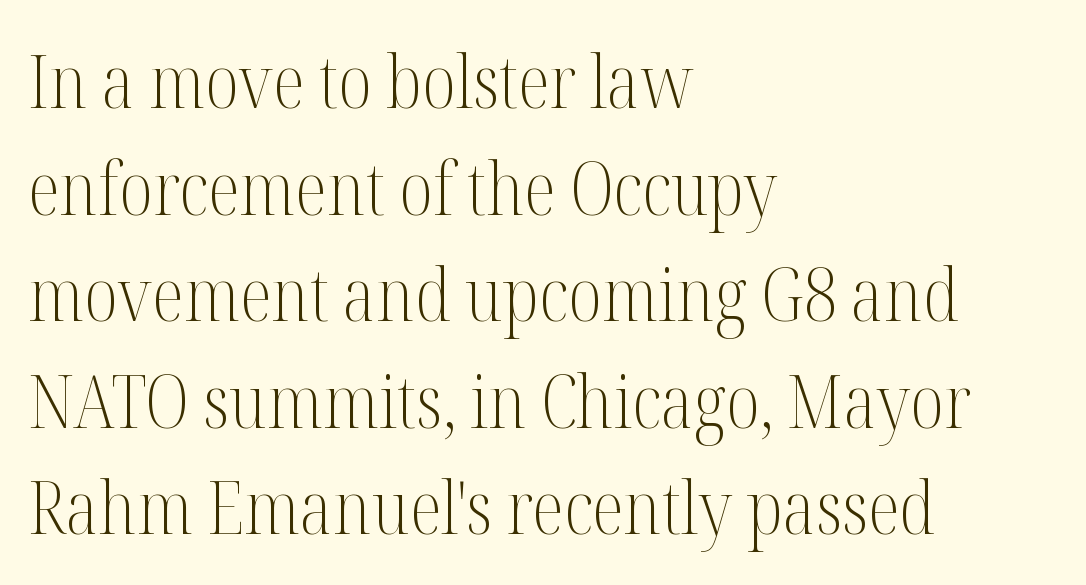
The image shows 74 px light, condensed serif type, upright; set left-aligned, normal line spacing (1.44x), normal letter spacing, not underlined; medium stroke contrast and a medium x-height.
